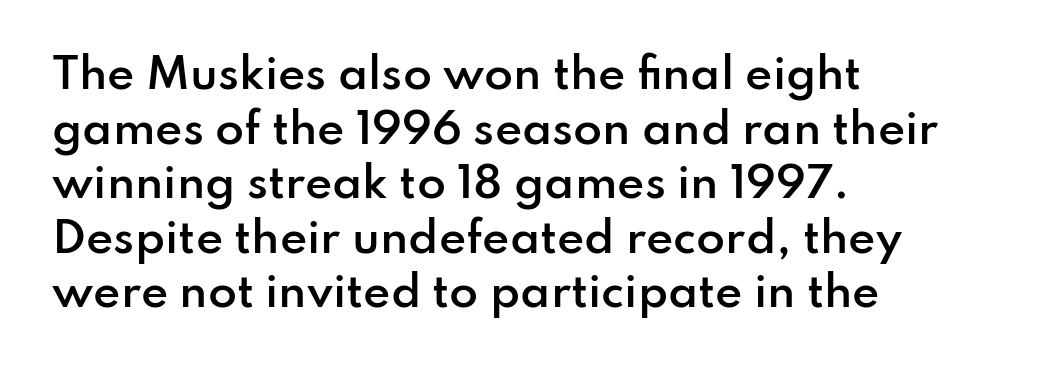
{"serif": "no", "italic": "no", "bold": "semi", "weight": "semibold", "width": "normal", "stroke_contrast": "low", "x_height": "small", "monospaced": "no", "underline": "no", "align": "left", "line_spacing": "normal", "line_spacing_ratio": 1.3, "letter_spacing": "normal", "letter_spacing_em": 0.0, "glyph_px": 42}
